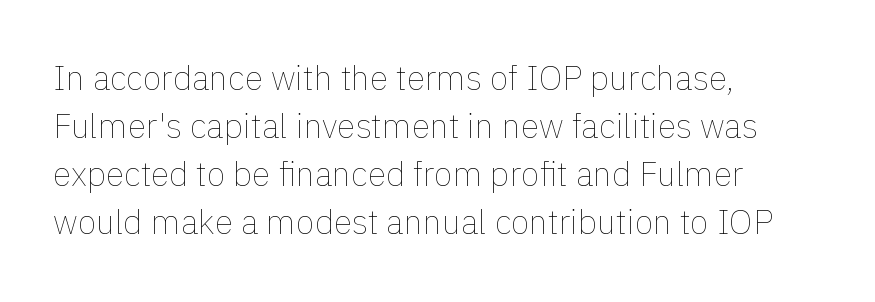
{"italic": "no", "bold": "no", "weight": "thin", "width": "normal", "stroke_contrast": "low", "x_height": "medium", "monospaced": "no", "underline": "no", "align": "left", "line_spacing": "normal", "line_spacing_ratio": 1.41, "letter_spacing": "normal", "letter_spacing_em": 0.0, "glyph_px": 34}
